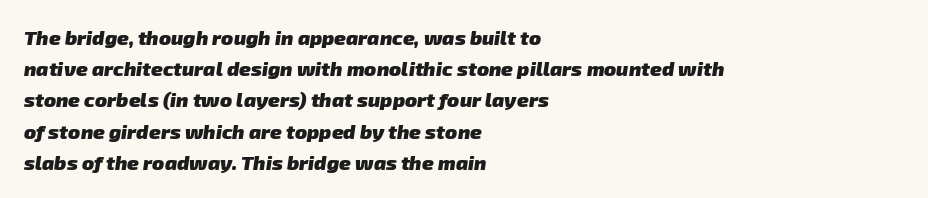
The image shows 20 px bold type; set left-aligned, normal line spacing (1.56x), normal letter spacing, not underlined.
